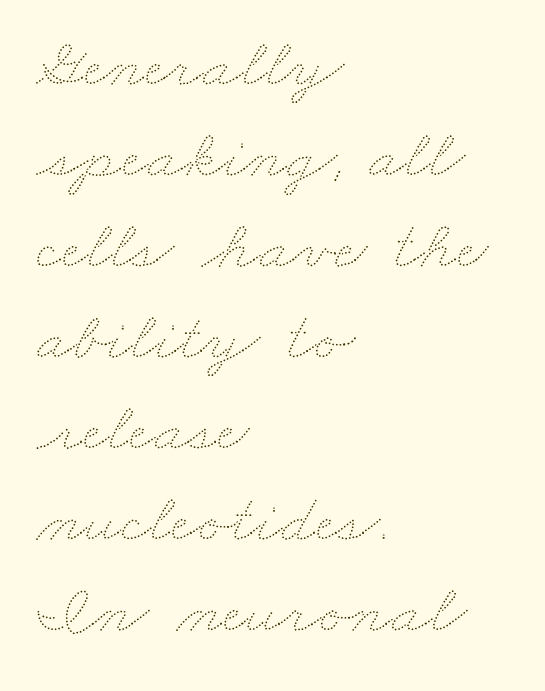
The weight would be labelled regular, book, light, or lighter still. Any mark beneath the type? The region is blank. Horizontal bands of white between lines are of average thickness. These lines are rendered in a variable-pitch font. Left-aligned paragraph, ragged on the right. Each word holds together tightly as a unit, with standard inter-letter gaps.
